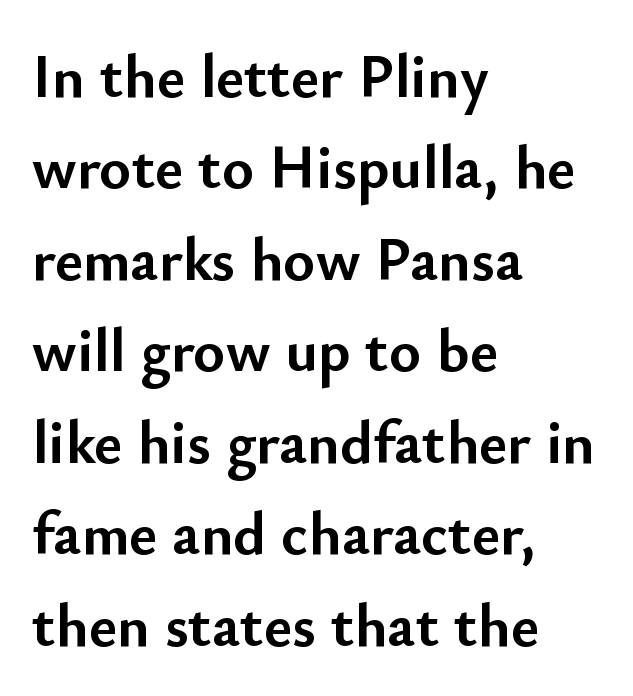
Compared with typical paragraphs, the rows here are spaced about the same. In terms of posture, this sample is upright. The foot of each line stays bare and open. This sample has the flowing, uneven cadence of proportional lettering. The glyphs have the mass of a bold cut. Look at the bottom of the vertical strokes: they stop flat, with no serifs.
